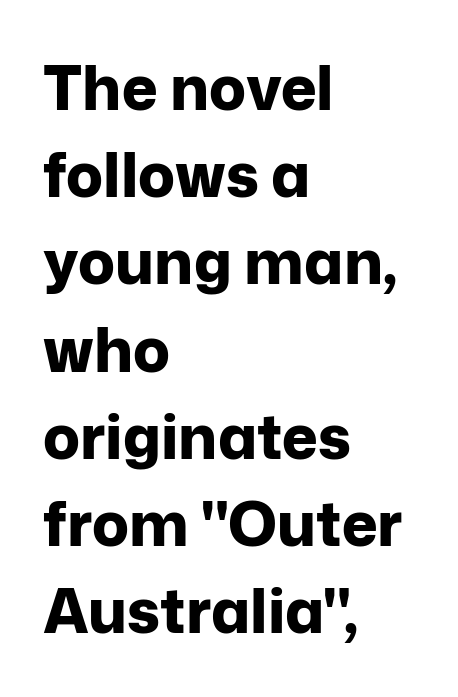
The image shows 61 px bold sans-serif type, upright; set left-aligned, normal line spacing (1.43x), normal letter spacing, not underlined; low stroke contrast and a medium x-height.
